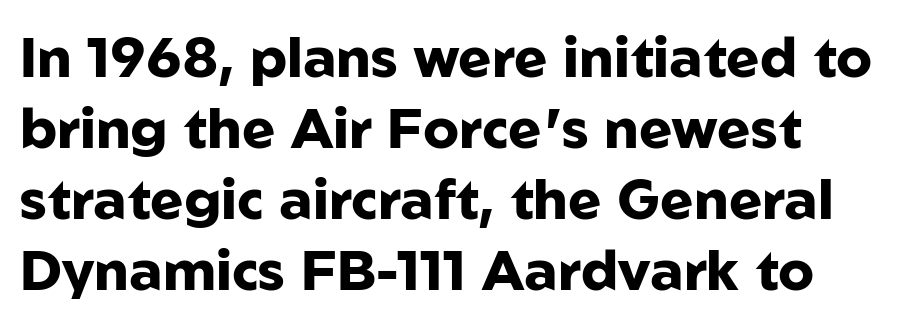
These lines stack with their left ends in a neat column. Unmarked baselines from the first word to the last. This sample uses a sans-serif face. These words are printed bold, with thick strokes throughout. Nothing unusual about the tracking: characters are spaced as the font intends.
